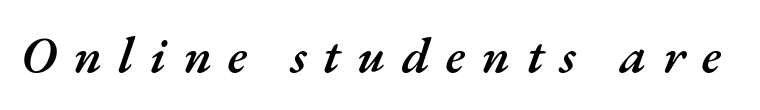
{"italic": "yes", "lean": "right", "slant_degrees": 17, "bold": "semi", "weight": "semibold", "width": "normal", "stroke_contrast": "medium", "x_height": "small", "monospaced": "no", "underline": "no", "letter_spacing": "wide", "letter_spacing_em": 0.32, "glyph_px": 51}
